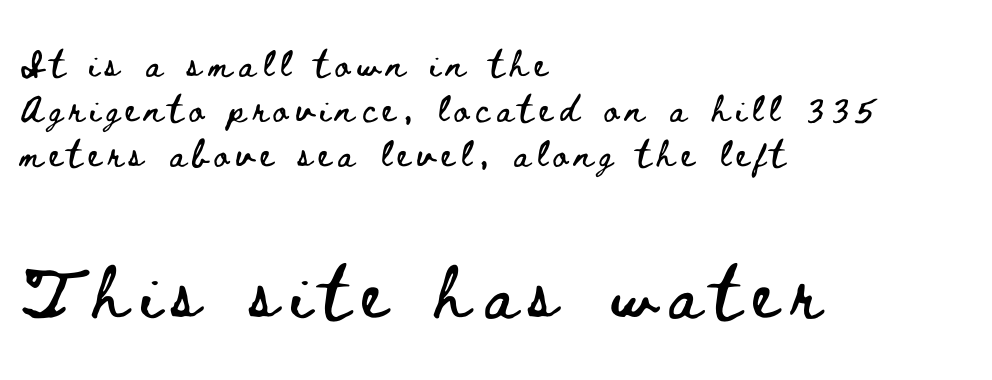
{"width": "wide", "stroke_contrast": "low", "x_height": "small", "monospaced": "no", "underline": "no", "align": "left", "line_spacing": "normal", "line_spacing_ratio": 1.32, "letter_spacing": "wide", "letter_spacing_em": 0.2, "larger_block": "second", "size_ratio": 1.97, "glyph_px": 67}
